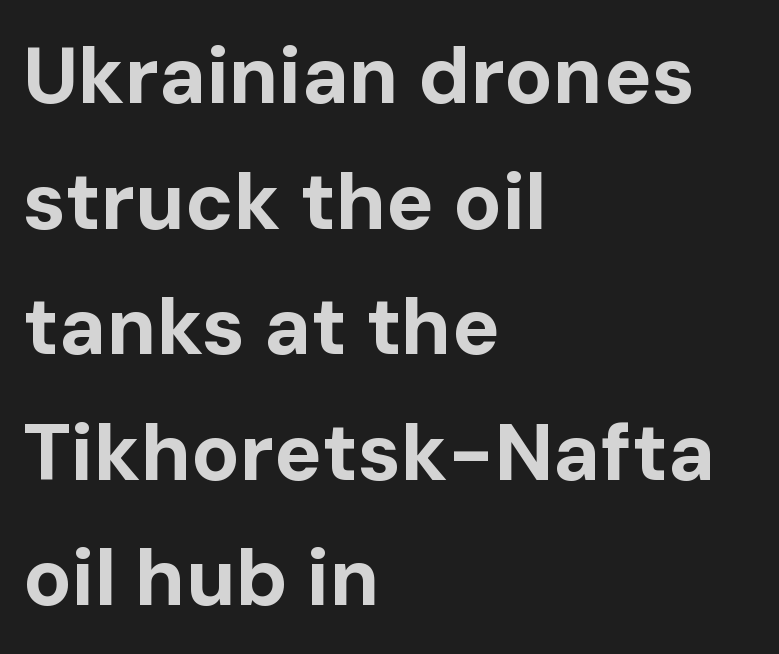
{"serif": "no", "italic": "no", "bold": "yes", "weight": "bold", "width": "normal", "stroke_contrast": "low", "x_height": "medium", "monospaced": "no", "underline": "no", "align": "left", "line_spacing": "normal", "line_spacing_ratio": 1.57, "letter_spacing": "normal", "letter_spacing_em": 0.0, "glyph_px": 80}
